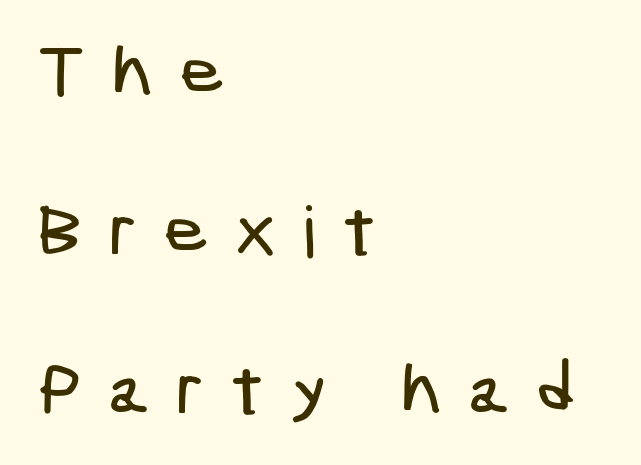
Q: Is the typeface a serif or a sans-serif typeface? A: Sans-serif.
Q: Is the text underlined? A: No.
Q: How is the paragraph aligned? A: Left-aligned.
Q: Is the spacing between letters normal or unusually wide? A: Unusually wide.
Q: Is the spacing between lines tight, normal or loose? A: Loose.
Q: Width (condensed, normal, or wide)? A: Condensed.
Q: Stroke contrast? A: Low.
Q: x-height? A: Medium.
